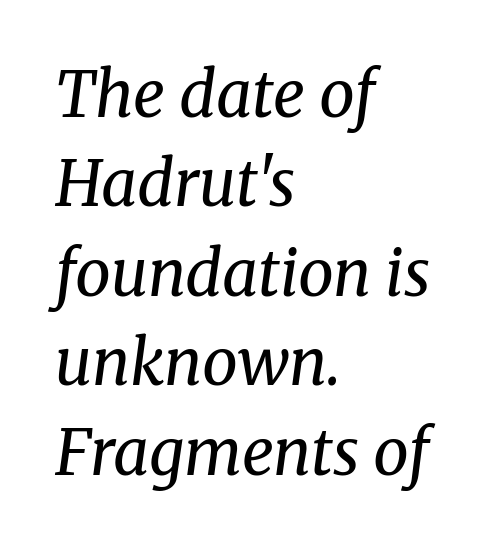
{"serif": "yes", "italic": "yes", "lean": "right", "slant_degrees": 8, "bold": "no", "weight": "regular", "width": "normal", "stroke_contrast": "medium", "x_height": "medium", "monospaced": "no", "underline": "no", "align": "left", "line_spacing": "normal", "line_spacing_ratio": 1.42, "letter_spacing": "normal", "letter_spacing_em": 0.0, "glyph_px": 63}
